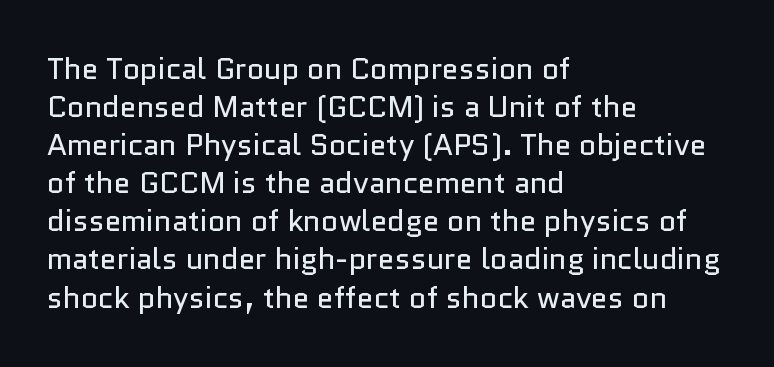
{"serif": "no", "italic": "no", "bold": "no", "weight": "regular", "width": "normal", "stroke_contrast": "low", "x_height": "medium", "monospaced": "no", "underline": "no", "align": "left", "line_spacing": "normal", "line_spacing_ratio": 1.27, "letter_spacing": "normal", "letter_spacing_em": 0.0, "glyph_px": 30}
